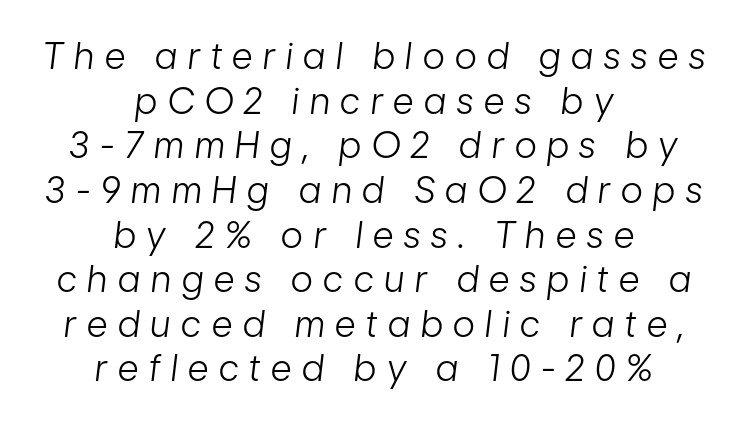
Q: Is the text bold? A: No.
Q: Is the text italic (slanted)? A: Yes, it leans right by about 7 degrees.
Q: Is the text underlined? A: No.
Q: How is the paragraph aligned? A: Centered.
Q: Is the spacing between letters normal or unusually wide? A: Unusually wide.
Q: Width (condensed, normal, or wide)? A: Condensed.
Q: Stroke contrast? A: Low.
Q: x-height? A: Medium.
Q: Monospaced? A: No.
